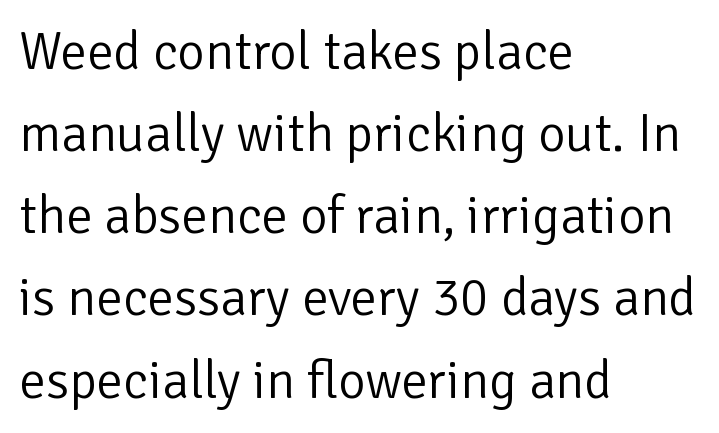
{"serif": "no", "italic": "no", "bold": "no", "weight": "light", "width": "normal", "stroke_contrast": "low", "x_height": "medium", "monospaced": "no", "underline": "no", "align": "left", "line_spacing": "normal", "line_spacing_ratio": 1.55, "letter_spacing": "normal", "letter_spacing_em": 0.0, "glyph_px": 53}
